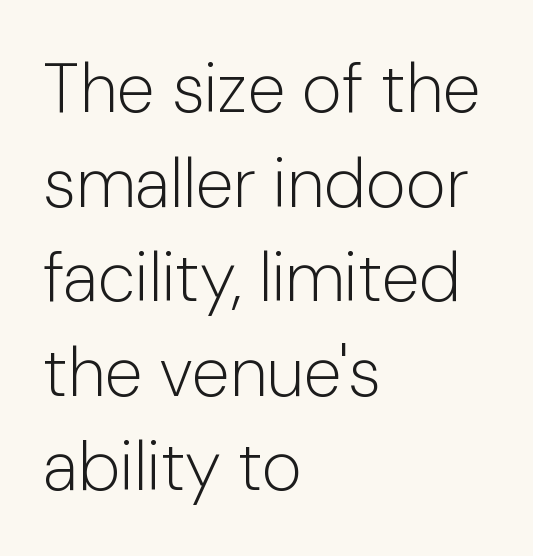
Q: Is the text bold? A: No.
Q: Is the text italic (slanted)? A: No, it is upright.
Q: Is the typeface a serif or a sans-serif typeface? A: Sans-serif.
Q: Is the text underlined? A: No.
Q: How is the paragraph aligned? A: Left-aligned.
Q: Is the spacing between letters normal or unusually wide? A: Normal.
Q: Is the spacing between lines tight, normal or loose? A: Normal.
Q: Width (condensed, normal, or wide)? A: Normal.
Q: Stroke contrast? A: Low.
Q: x-height? A: Medium.
Q: Monospaced? A: No.
